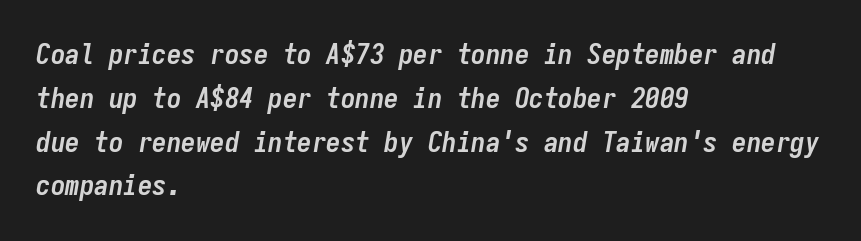
Q: Is the text bold? A: Yes.
Q: Is the text italic (slanted)? A: Yes, it leans right by about 9 degrees.
Q: Is the text underlined? A: No.
Q: How is the paragraph aligned? A: Left-aligned.
Q: Is the spacing between letters normal or unusually wide? A: Normal.
Q: Is the spacing between lines tight, normal or loose? A: Normal.
Q: Width (condensed, normal, or wide)? A: Condensed.
Q: Stroke contrast? A: Low.
Q: x-height? A: Medium.
Q: Monospaced? A: Yes.
